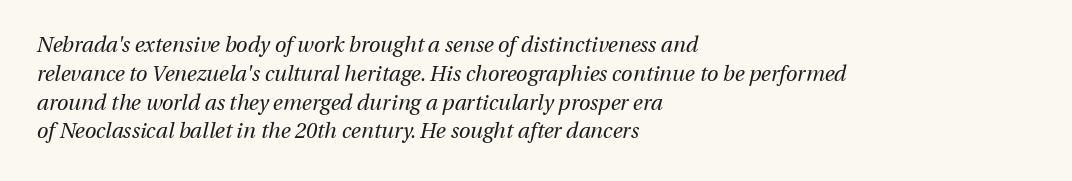
The image shows 21 px text type, italic (leaning right); set left-aligned, normal line spacing (1.37x), normal letter spacing, not underlined.
